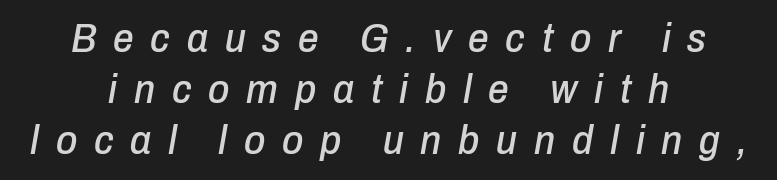
Q: Is the text italic (slanted)? A: Yes, it leans right by about 10 degrees.
Q: Is the text underlined? A: No.
Q: How is the paragraph aligned? A: Centered.
Q: Is the spacing between letters normal or unusually wide? A: Unusually wide.
Q: Is the spacing between lines tight, normal or loose? A: Normal.
Q: Width (condensed, normal, or wide)? A: Condensed.
Q: Stroke contrast? A: Low.
Q: x-height? A: Medium.
Q: Monospaced? A: No.
